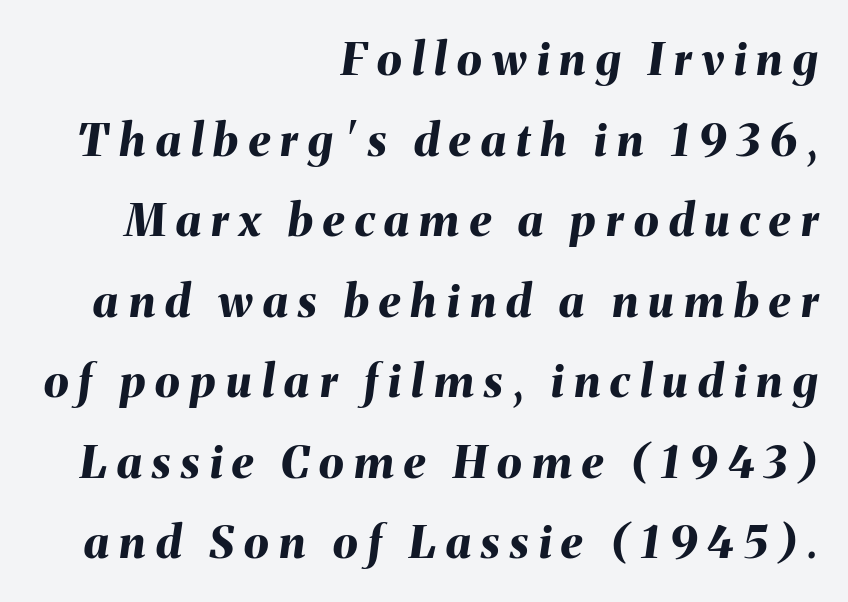
A dark, heavy texture on the line: the type is bold. Lines of text with bare space underneath. Character widths vary here, with narrow letters taking less room than wide ones. This sample is right-justified, so line beginnings fall wherever the words allow. Would a proofreader flag this as italicized? Yes.
